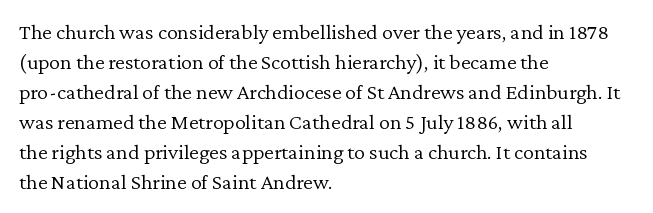
Reading down the column, the eye jumps a familiar distance to each next line. Left-aligned paragraph, ragged on the right. Check under the words: just untouched page. Nope, not italic — everything's standing straight.
